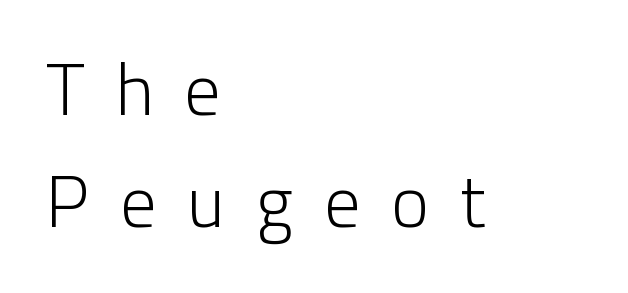
{"serif": "no", "italic": "no", "bold": "no", "weight": "light", "width": "normal", "stroke_contrast": "low", "x_height": "medium", "monospaced": "no", "underline": "no", "align": "left", "line_spacing": "normal", "line_spacing_ratio": 1.54, "letter_spacing": "wide", "letter_spacing_em": 0.42, "glyph_px": 73}
